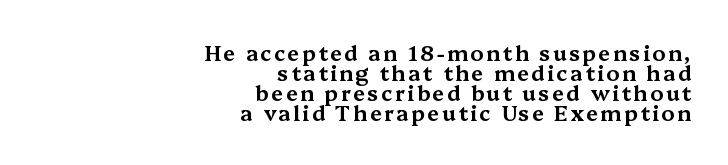
{"italic": "no", "underline": "no", "align": "right", "line_spacing": "tight", "line_spacing_ratio": 0.96, "glyph_px": 21}
